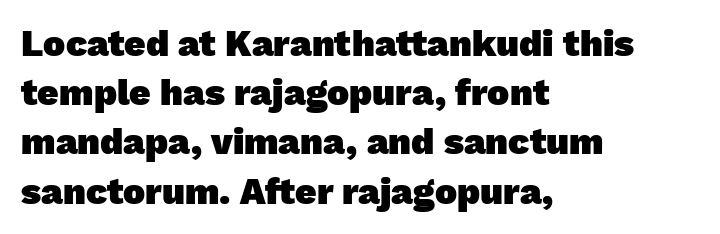
The image shows 37 px heavy sans-serif type; set left-aligned, normal line spacing (1.33x), normal letter spacing, not underlined; low stroke contrast and a medium x-height.
